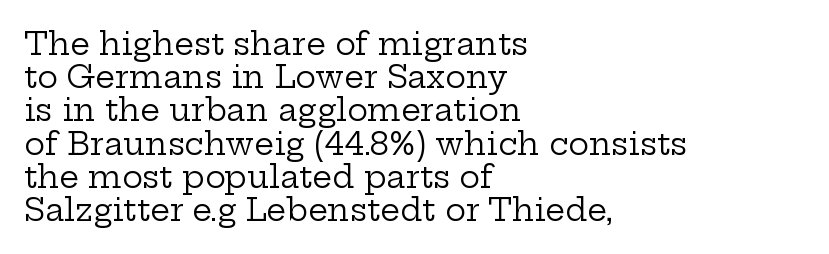
The image shows 31 px regular-weight, wide serif type, upright; set left-aligned, tight line spacing (1.07x), normal letter spacing, not underlined; low stroke contrast and a medium x-height.
